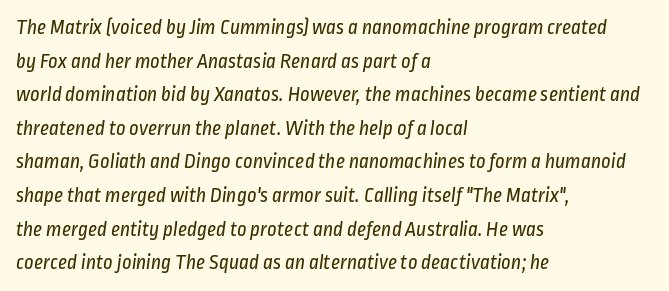
This block has exactly the height ordinary leading produces. Horizontally, the lines are justified to the leading edge only. Any mark beneath the type? The region is blank. This rendering leaves character spacing at its baseline value.
